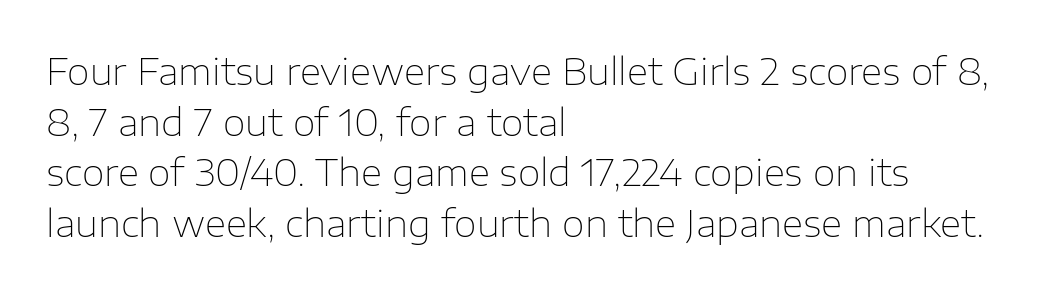
A normal amount of white space separates one row of letters from the next. No chunkiness to these letters — they're not bold. The passage shown has conventional tracking throughout. Does the lettering tilt? It doesn't — this is upright.
